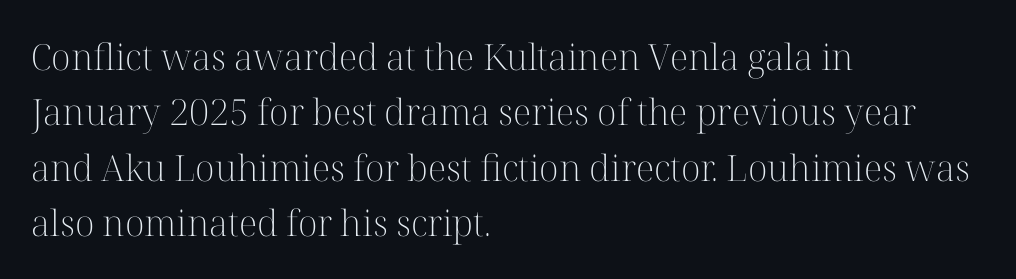
Q: Is the text bold? A: No.
Q: Is the text italic (slanted)? A: No, it is upright.
Q: Is the typeface a serif or a sans-serif typeface? A: Serif.
Q: Is the text underlined? A: No.
Q: How is the paragraph aligned? A: Left-aligned.
Q: Is the spacing between letters normal or unusually wide? A: Normal.
Q: Is the spacing between lines tight, normal or loose? A: Normal.
Q: Width (condensed, normal, or wide)? A: Normal.
Q: Stroke contrast? A: High.
Q: x-height? A: Medium.
Q: Monospaced? A: No.
